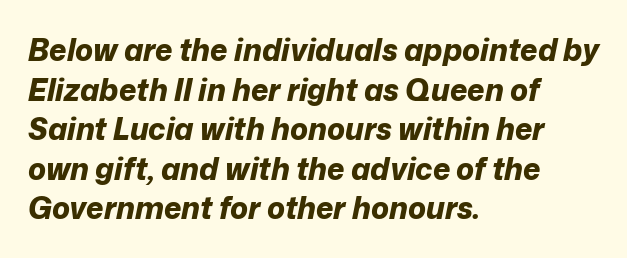
Q: Is the text bold? A: Yes.
Q: Is the text italic (slanted)? A: Yes, it leans right by about 12 degrees.
Q: Is the text underlined? A: No.
Q: How is the paragraph aligned? A: Left-aligned.
Q: Is the spacing between letters normal or unusually wide? A: Normal.
Q: Is the spacing between lines tight, normal or loose? A: Normal.
Q: Width (condensed, normal, or wide)? A: Normal.
Q: Stroke contrast? A: Low.
Q: x-height? A: Medium.
Q: Monospaced? A: No.
